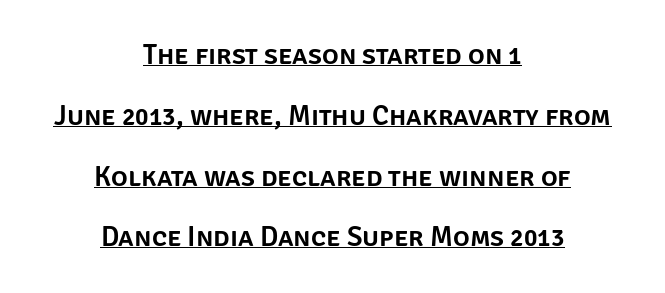
{"serif": "no", "italic": "no", "width": "normal", "stroke_contrast": "low", "x_height": "large", "monospaced": "no", "underline": "yes", "align": "center", "line_spacing": "loose", "line_spacing_ratio": 2.17, "letter_spacing": "normal", "letter_spacing_em": 0.0, "glyph_px": 28}
